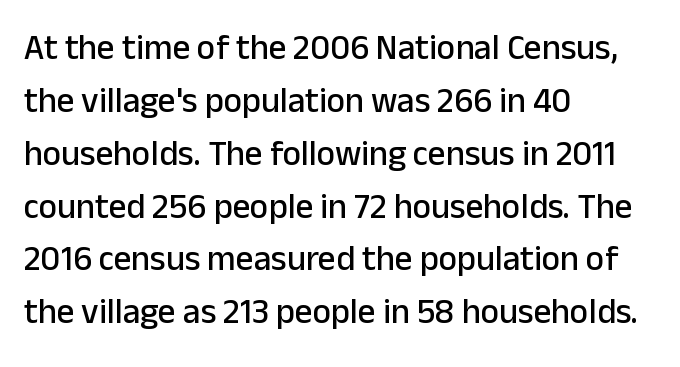
Q: Is the text italic (slanted)? A: No, it is upright.
Q: Is the typeface a serif or a sans-serif typeface? A: Sans-serif.
Q: Is the text underlined? A: No.
Q: How is the paragraph aligned? A: Left-aligned.
Q: Is the spacing between letters normal or unusually wide? A: Normal.
Q: Is the spacing between lines tight, normal or loose? A: Normal.
Q: Width (condensed, normal, or wide)? A: Normal.
Q: Stroke contrast? A: Low.
Q: x-height? A: Medium.
Q: Monospaced? A: No.
